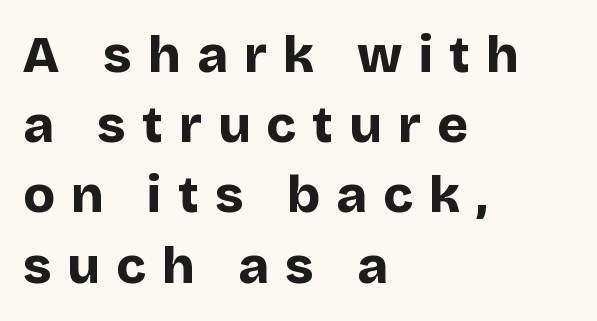
{"serif": "no", "italic": "no", "bold": "yes", "weight": "bold", "width": "normal", "stroke_contrast": "low", "x_height": "large", "monospaced": "no", "underline": "no", "align": "left", "line_spacing": "normal", "line_spacing_ratio": 1.35, "letter_spacing": "wide", "letter_spacing_em": 0.31, "glyph_px": 52}
